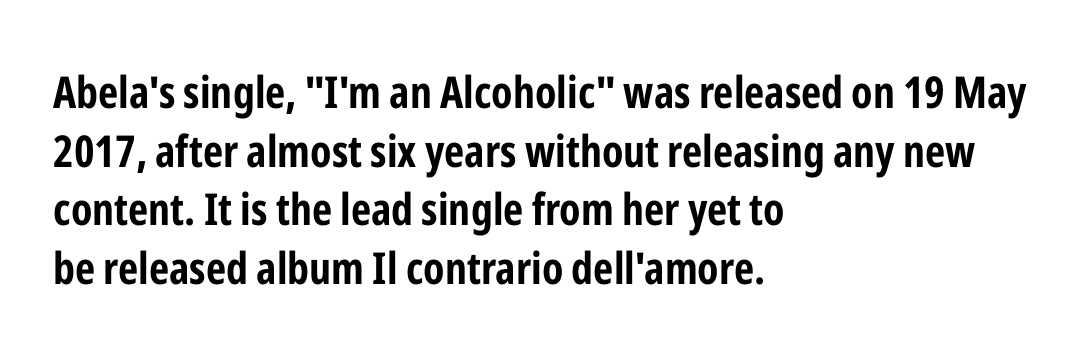
The image shows 44 px bold, condensed sans-serif type, upright; set left-aligned, normal line spacing (1.33x), normal letter spacing, not underlined; low stroke contrast and a medium x-height.
